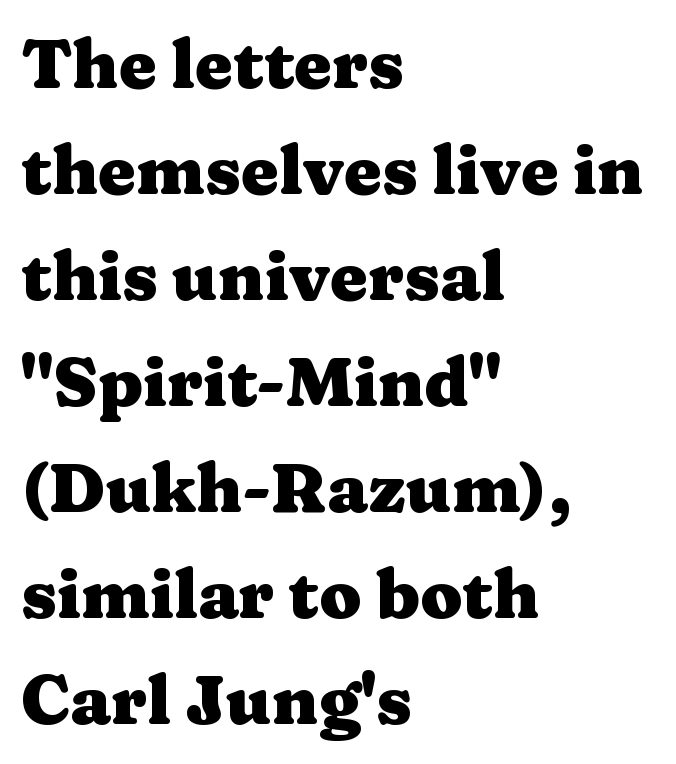
{"serif": "yes", "italic": "no", "bold": "yes", "weight": "heavy", "width": "wide", "stroke_contrast": "medium", "x_height": "medium", "monospaced": "no", "underline": "no", "align": "left", "line_spacing": "normal", "line_spacing_ratio": 1.56, "letter_spacing": "normal", "letter_spacing_em": 0.0, "glyph_px": 68}
